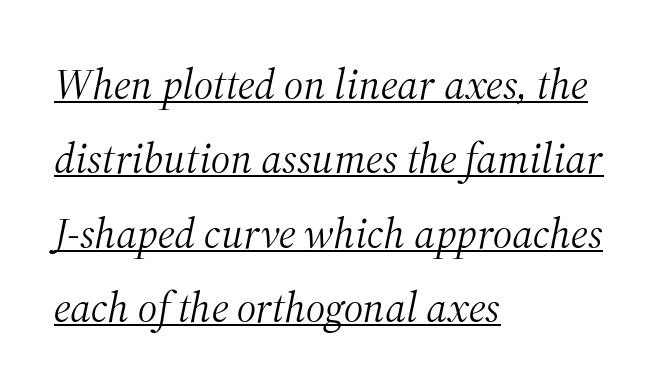
The image shows 43 px light serif type, italic (leaning right); set left-aligned, line spacing 1.73x, normal letter spacing, underlined; medium stroke contrast and a medium x-height.
